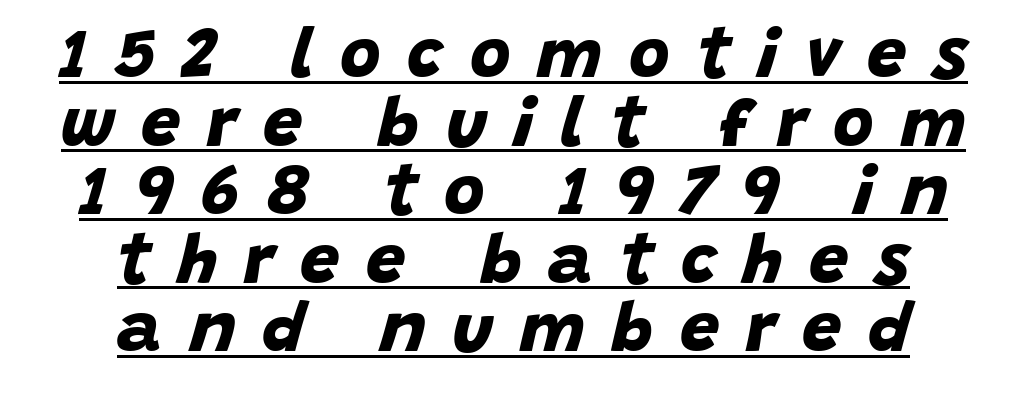
Inter-character spacing is expanded well beyond the font's built-in metrics. The rendering positions every line midway between the sides. Classification — sans serif. You could barely slide anything between these rows. What decoration does the sample have? An underline.
